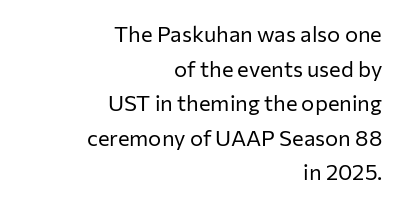
Q: Is the text bold? A: No.
Q: Is the text italic (slanted)? A: No, it is upright.
Q: Is the text underlined? A: No.
Q: How is the paragraph aligned? A: Right-aligned.
Q: Is the spacing between letters normal or unusually wide? A: Normal.
Q: Is the spacing between lines tight, normal or loose? A: Normal.
